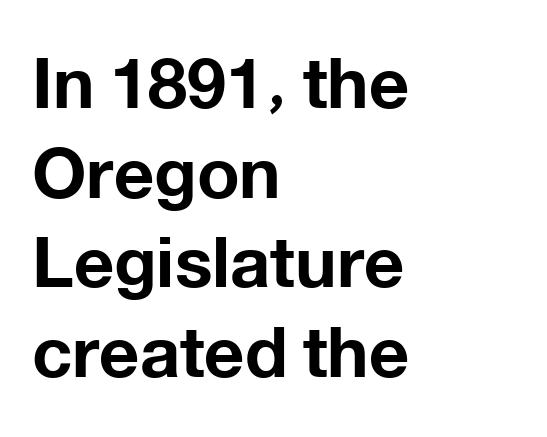
Compared with a centered layout, this one pins lines to the left instead. Nobody touched the tracking dial on this one. Typographic density is high because the face is bold. No feet cap the strokes, marking this as sans-serif type.
